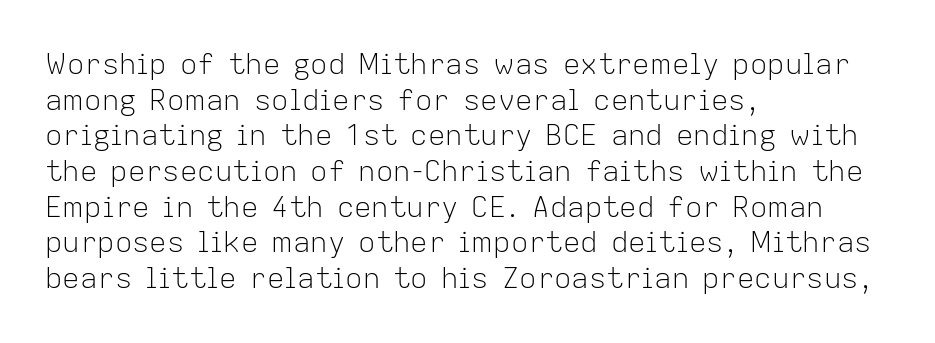
Q: Is the text bold? A: No.
Q: Is the text italic (slanted)? A: No, it is upright.
Q: Is the typeface a serif or a sans-serif typeface? A: Sans-serif.
Q: Is the text underlined? A: No.
Q: How is the paragraph aligned? A: Left-aligned.
Q: Is the spacing between letters normal or unusually wide? A: Normal.
Q: Width (condensed, normal, or wide)? A: Normal.
Q: Stroke contrast? A: Low.
Q: x-height? A: Medium.
Q: Monospaced? A: No.
